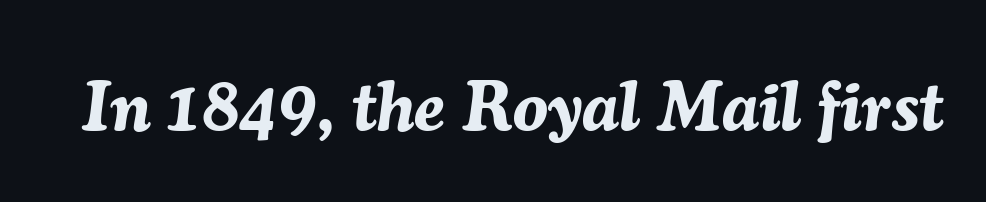
You can tell it's italic because the verticals aren't actually vertical. Descenders are the only things crossing below the line. Does the weight exceed regular? Yes, all the way to bold. Words appear dense and cohesive because spacing is normal.
